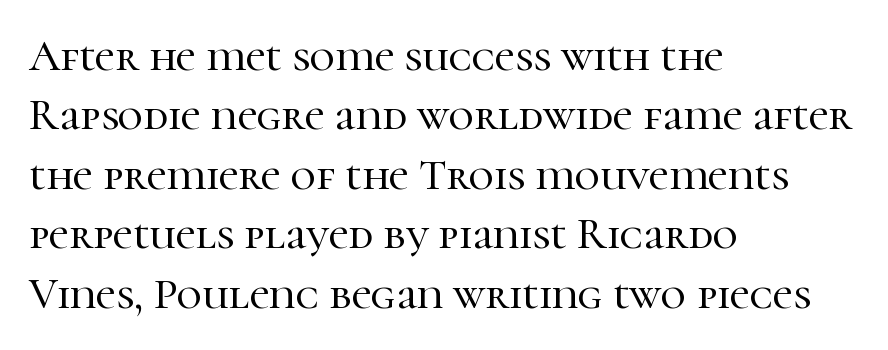
{"serif": "yes", "italic": "no", "width": "normal", "stroke_contrast": "high", "x_height": "medium", "monospaced": "no", "underline": "no", "align": "left", "line_spacing": "normal", "line_spacing_ratio": 1.35, "letter_spacing": "normal", "letter_spacing_em": 0.0, "glyph_px": 44}
